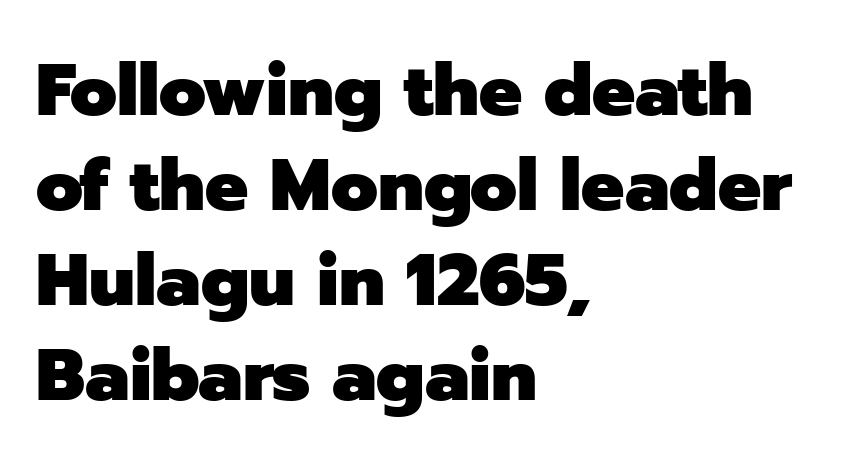
Descenders hang freely into open space. Looks like regular typesetting: each glyph gets only the width it needs. Compared with an ordinary text face, these strokes are far heavier — a full bold. The passage is arranged the way most books set body copy — flush left. Italic: no, the glyphs are upright roman.
